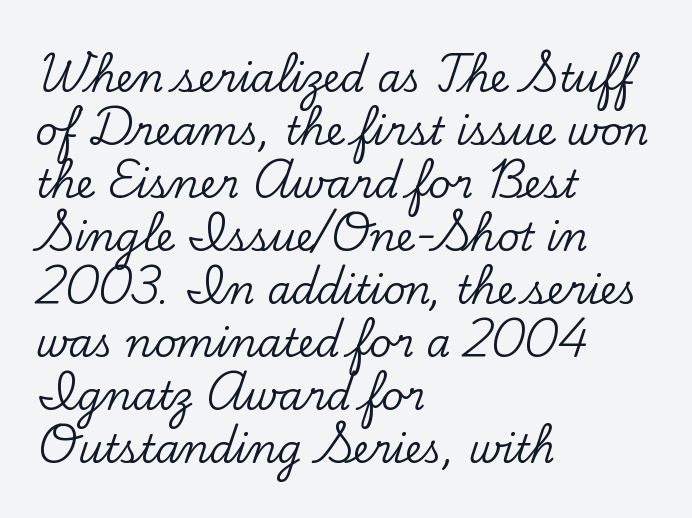
{"serif": "yes", "width": "normal", "stroke_contrast": "low", "x_height": "small", "monospaced": "no", "underline": "no", "align": "left", "line_spacing": "normal", "line_spacing_ratio": 1.36, "letter_spacing": "normal", "letter_spacing_em": 0.0, "glyph_px": 39}
